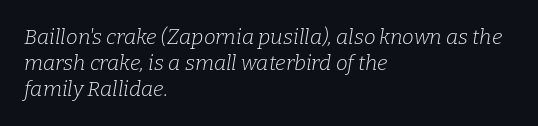
Q: Is the text bold? A: No.
Q: Is the text italic (slanted)? A: Yes, it leans right by about 9 degrees.
Q: Is the text underlined? A: No.
Q: How is the paragraph aligned? A: Left-aligned.
Q: Is the spacing between letters normal or unusually wide? A: Normal.
